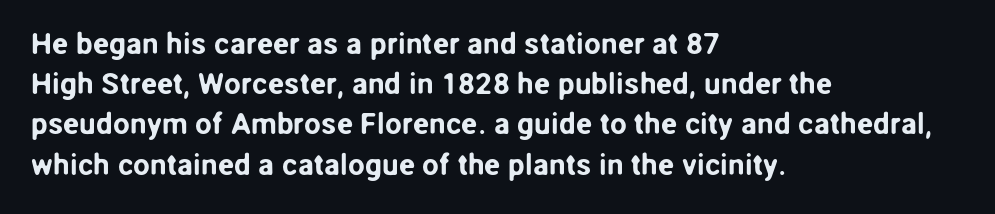
Q: Is the text italic (slanted)? A: No, it is upright.
Q: Is the typeface a serif or a sans-serif typeface? A: Sans-serif.
Q: Is the text underlined? A: No.
Q: How is the paragraph aligned? A: Left-aligned.
Q: Is the spacing between letters normal or unusually wide? A: Normal.
Q: Is the spacing between lines tight, normal or loose? A: Normal.
Q: Width (condensed, normal, or wide)? A: Normal.
Q: Stroke contrast? A: Low.
Q: x-height? A: Medium.
Q: Monospaced? A: No.
